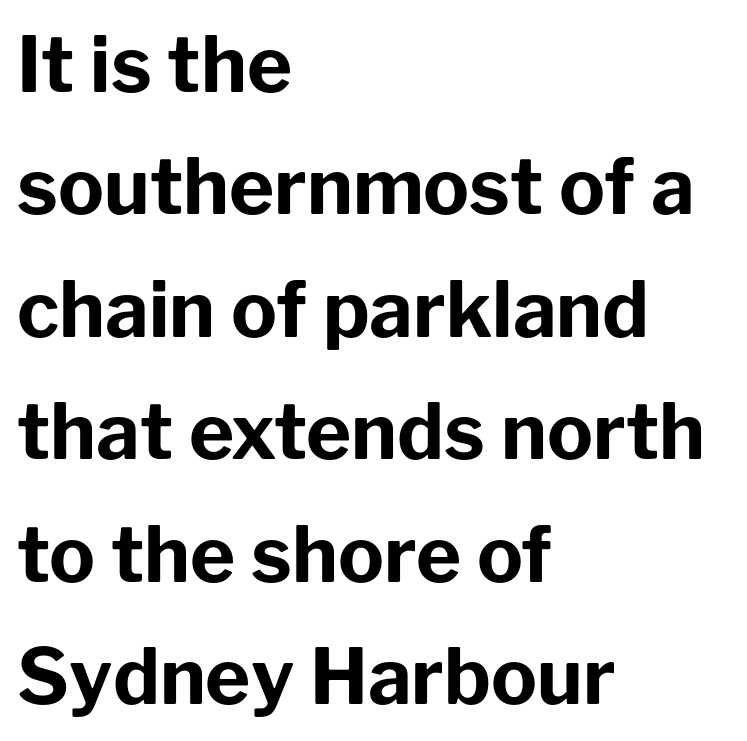
Does the type have serifs? No, each stem ends abruptly. Unmarked baselines from the first word to the last. As a designer I'd log this as weight 700, bold. Here the designer chose a conventional face with non-uniform glyph widths. Summary of vertical rhythm: regular, with standard interline spacing.
